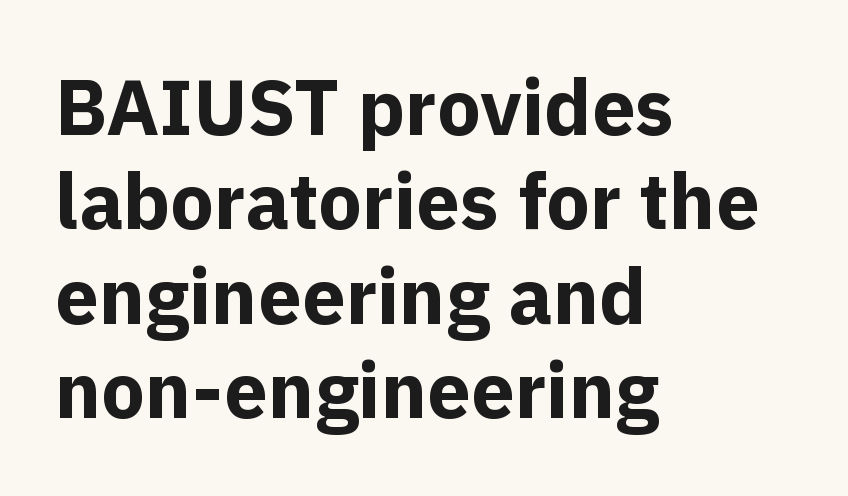
Q: Is the text bold? A: Yes.
Q: Is the text italic (slanted)? A: No, it is upright.
Q: Is the typeface a serif or a sans-serif typeface? A: Sans-serif.
Q: Is the text underlined? A: No.
Q: How is the paragraph aligned? A: Left-aligned.
Q: Is the spacing between letters normal or unusually wide? A: Normal.
Q: Width (condensed, normal, or wide)? A: Normal.
Q: x-height? A: Medium.
Q: Monospaced? A: No.
